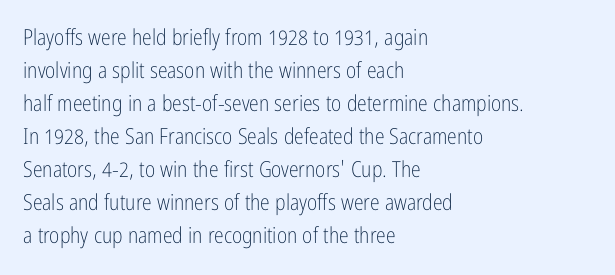
The image shows 22 px text type, upright; set left-aligned, normal line spacing (1.5x), normal letter spacing, not underlined.
